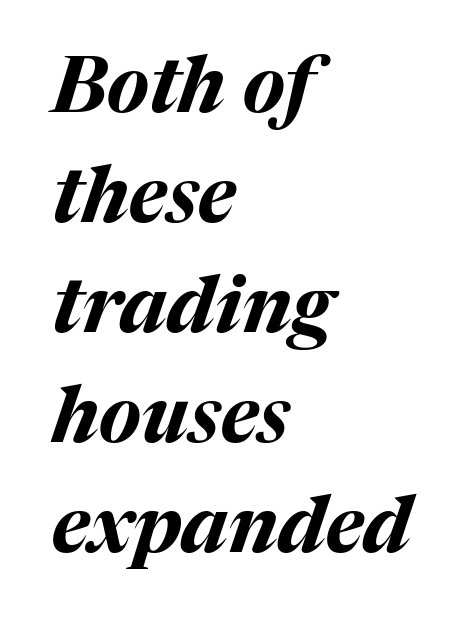
The strokes are fattened all the way to bold. Varying glyph widths throughout — classic text-font behaviour. Bare-footed words on every line. The rendering keeps characters at their native spacing. Evenly set lines give the paragraph a standard silhouette. Alignment: flush left.
